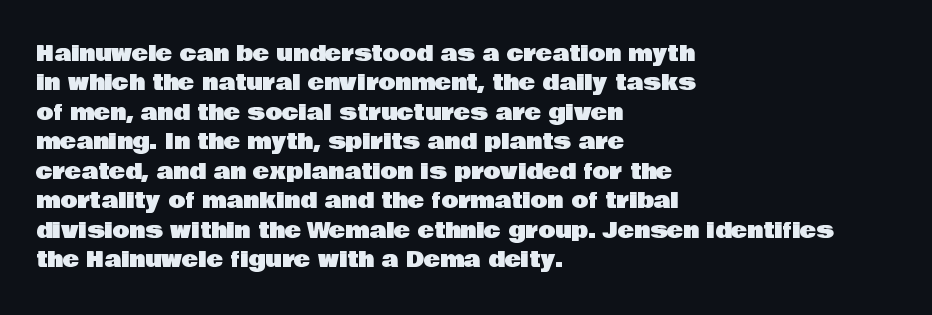
Q: Is the text italic (slanted)? A: No, it is upright.
Q: Is the text underlined? A: No.
Q: How is the paragraph aligned? A: Left-aligned.
Q: Is the spacing between letters normal or unusually wide? A: Normal.
Q: Is the spacing between lines tight, normal or loose? A: Normal.
